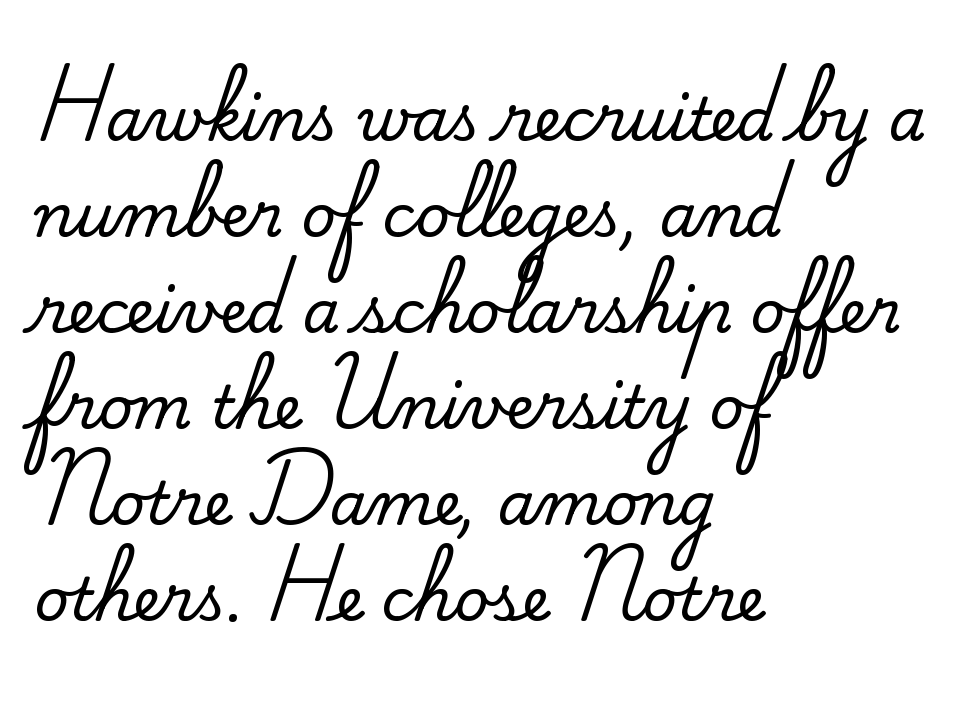
The image shows 60 px serif type; set left-aligned, normal line spacing (1.6x), normal letter spacing, not underlined; medium stroke contrast and a small x-height.
